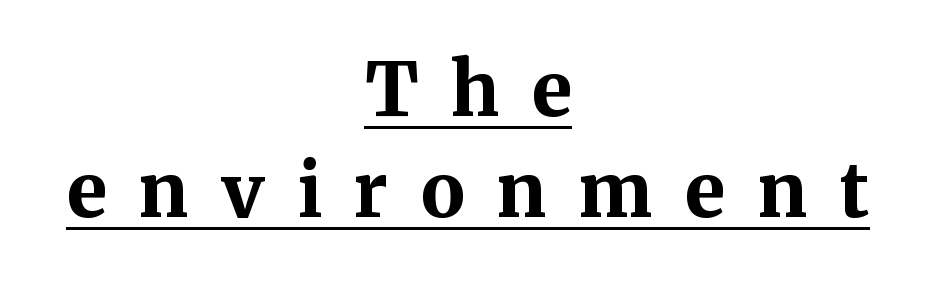
Q: Is the text bold? A: Yes.
Q: Is the text italic (slanted)? A: No, it is upright.
Q: Is the typeface a serif or a sans-serif typeface? A: Serif.
Q: Is the text underlined? A: Yes.
Q: How is the paragraph aligned? A: Centered.
Q: Is the spacing between letters normal or unusually wide? A: Unusually wide.
Q: Is the spacing between lines tight, normal or loose? A: Normal.
Q: Width (condensed, normal, or wide)? A: Normal.
Q: Stroke contrast? A: Medium.
Q: x-height? A: Medium.
Q: Monospaced? A: No.
